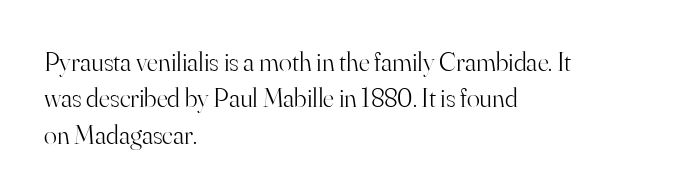
The image shows 27 px text type, upright; set left-aligned, normal line spacing (1.35x), normal letter spacing, not underlined.
